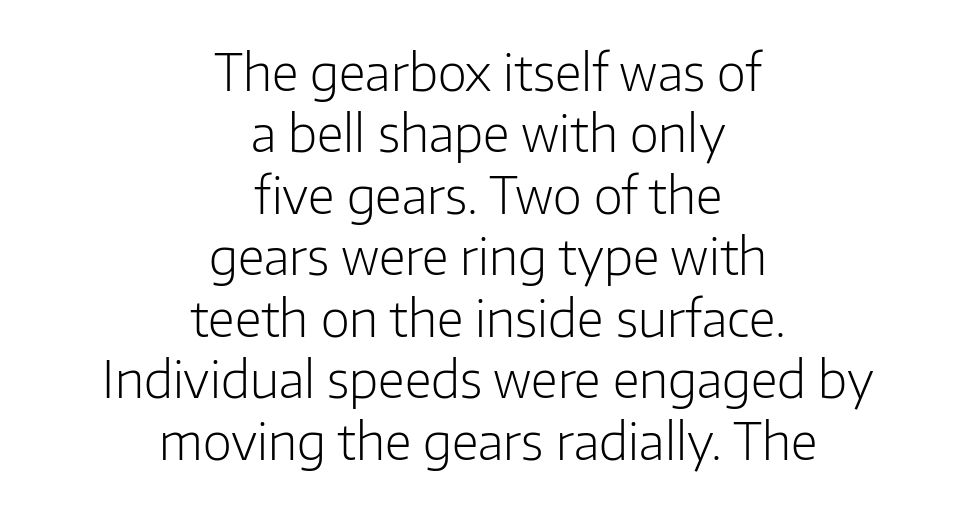
The image shows 50 px light sans-serif type, upright; set centered, line spacing 1.23x, normal letter spacing, not underlined; low stroke contrast and a medium x-height.
